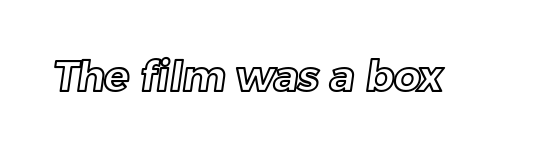
Q: Is the text underlined? A: No.
Q: Is the spacing between letters normal or unusually wide? A: Normal.
Q: Width (condensed, normal, or wide)? A: Normal.
Q: x-height? A: Medium.
Q: Monospaced? A: No.
